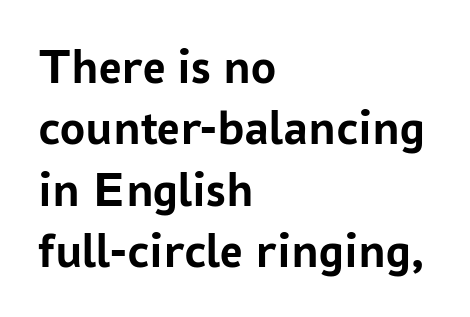
{"serif": "no", "italic": "no", "bold": "yes", "weight": "semibold", "width": "normal", "stroke_contrast": "low", "x_height": "medium", "monospaced": "no", "underline": "no", "align": "left", "line_spacing_ratio": 1.23, "letter_spacing": "normal", "letter_spacing_em": 0.0, "glyph_px": 50}
